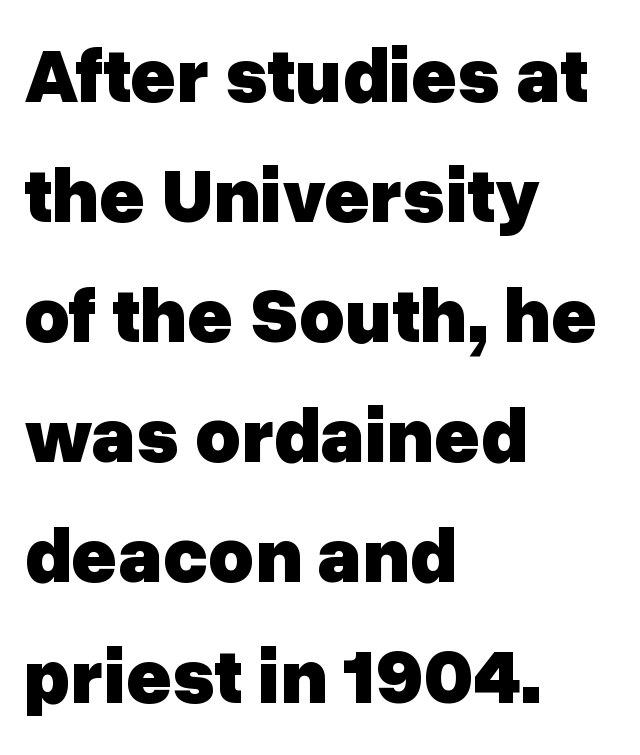
In terms of weight, the rendering is a true, heavy bold. The axis of the letterforms is exactly vertical. The rendering keeps characters at their native spacing. Leftover space on each line is placed entirely after the last word. Notice how descenders clear the ascenders below comfortably — that's standard leading.
